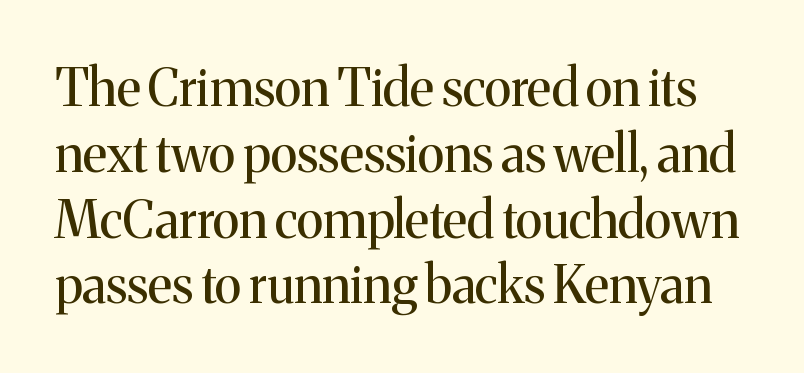
{"serif": "yes", "italic": "no", "bold": "no", "weight": "regular", "width": "normal", "stroke_contrast": "medium", "x_height": "medium", "monospaced": "no", "underline": "no", "line_spacing": "normal", "line_spacing_ratio": 1.29, "letter_spacing": "normal", "letter_spacing_em": 0.0, "glyph_px": 51}
